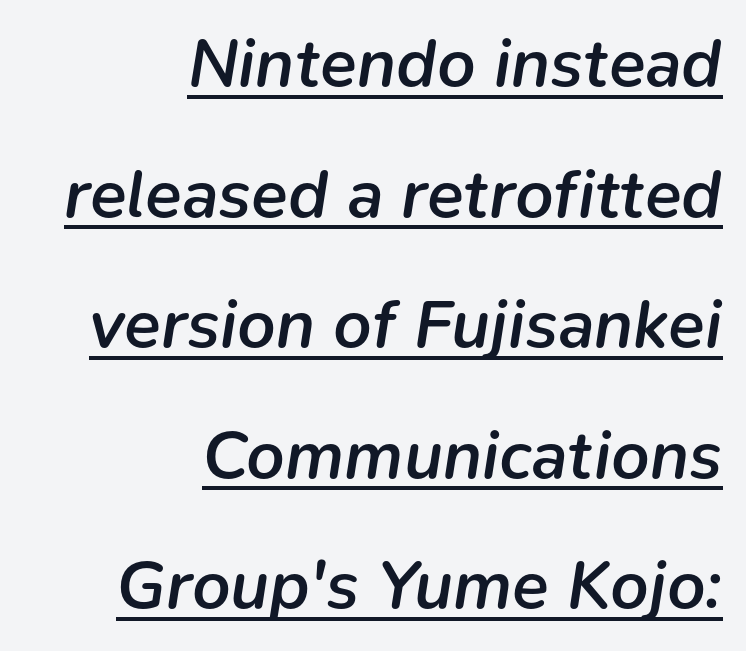
Q: Is the text bold? A: Semi-bold.
Q: Is the text italic (slanted)? A: Yes, it leans right by about 9 degrees.
Q: Is the text underlined? A: Yes.
Q: How is the paragraph aligned? A: Right-aligned.
Q: Is the spacing between letters normal or unusually wide? A: Normal.
Q: Is the spacing between lines tight, normal or loose? A: Loose.
Q: Width (condensed, normal, or wide)? A: Normal.
Q: Stroke contrast? A: Low.
Q: x-height? A: Medium.
Q: Monospaced? A: No.
